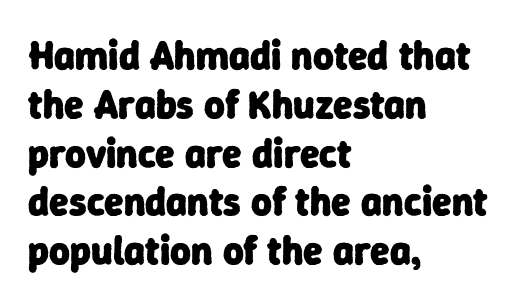
{"serif": "no", "bold": "yes", "weight": "heavy", "width": "normal", "stroke_contrast": "low", "x_height": "medium", "monospaced": "no", "underline": "no", "align": "left", "line_spacing_ratio": 1.22, "letter_spacing": "normal", "letter_spacing_em": 0.0, "glyph_px": 40}
